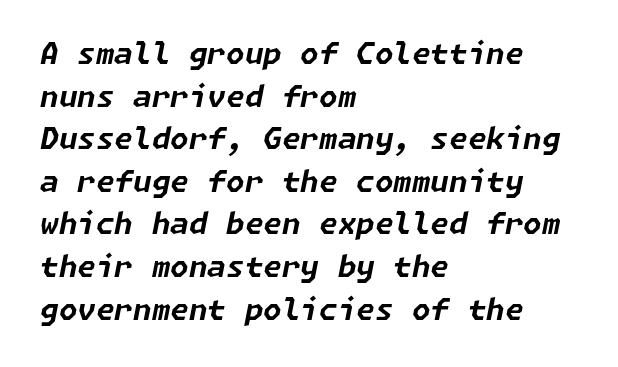
Students, this is bold: see how much ink each stroke carries. Only glyphs here, with clear space below each row. There's an unmistakable incline to the writing here. Typeset ragged right — the left edge is the straight one. The vertical gap from one line to the next is medium. The passage shown has conventional tracking throughout.
